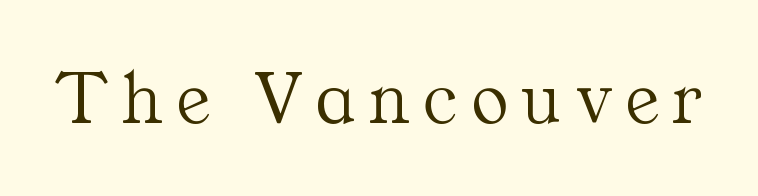
The image shows 77 px light serif type, upright; set not underlined; medium stroke contrast and a medium x-height.
